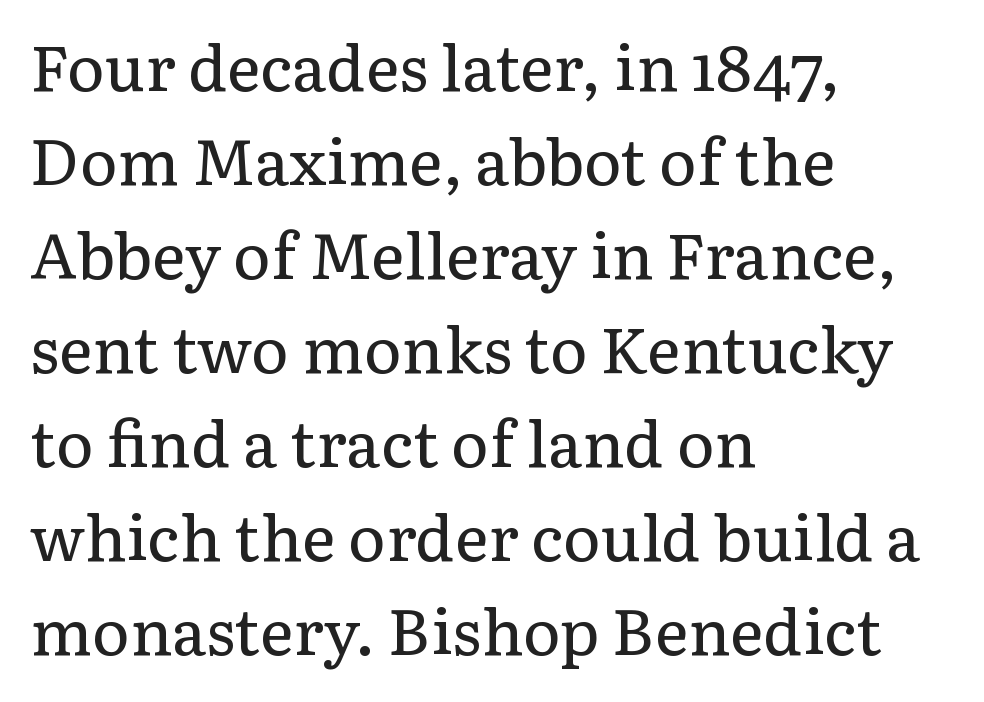
The image shows 64 px regular-weight serif type, upright; set left-aligned, normal line spacing (1.47x), normal letter spacing, not underlined; low stroke contrast and a medium x-height.
